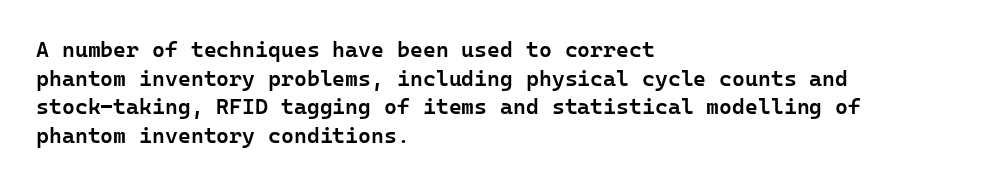
Between one letter and the next there's only the usual sliver of space. Firm but not heavy-handed strokes: this text is semibold. No italicization has been applied; the sample stays upright. Each line starts at the same left margin while the right side varies. Notice how descenders clear the ascenders below comfortably — that's standard leading.
